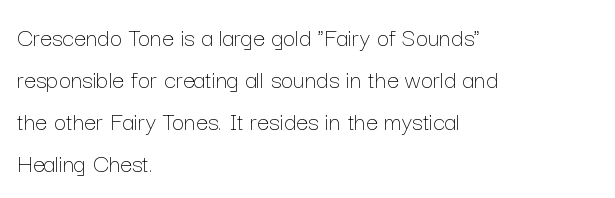
{"italic": "no", "bold": "no", "underline": "no", "align": "left", "line_spacing": "normal", "line_spacing_ratio": 1.56, "letter_spacing": "normal", "letter_spacing_em": 0.0, "glyph_px": 27}
